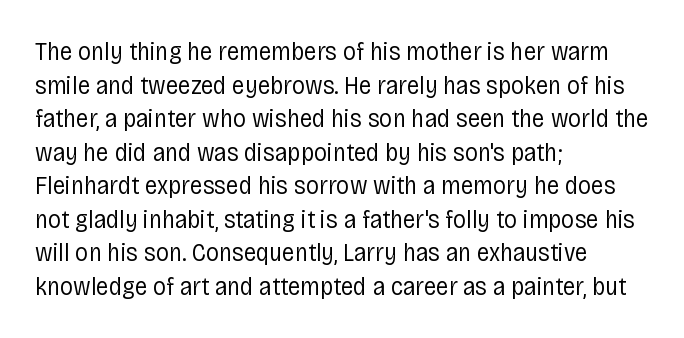
The image shows 26 px text type, upright; set left-aligned, normal line spacing (1.29x), normal letter spacing, not underlined.
